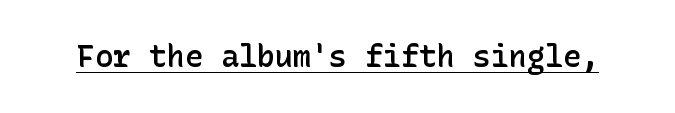
Letter spacing: default. Look at the bottom of the vertical strokes: they stop flat, with no serifs. The specimen includes a rule beneath the text block's lines. The glyphs have the mass of a demibold cut, below bold. No italicization has been applied; the sample stays upright.
